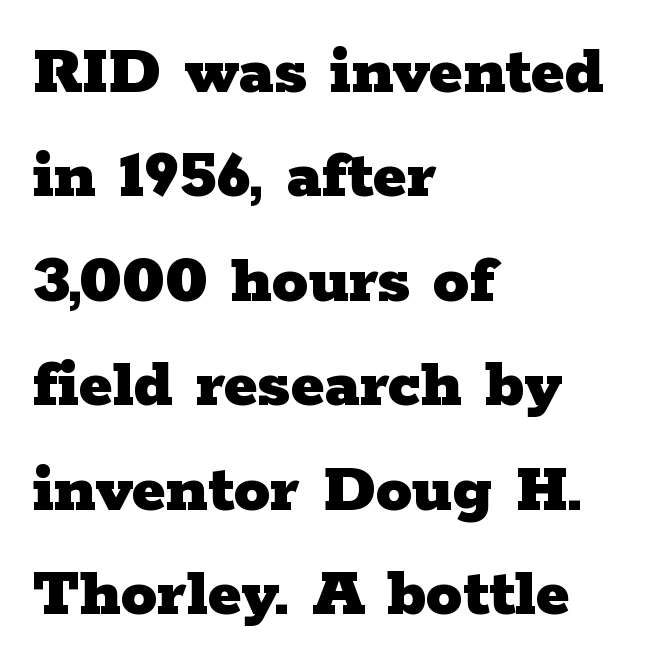
The image shows 72 px heavy, wide serif type, upright; set left-aligned, normal line spacing (1.45x), normal letter spacing, not underlined; low stroke contrast and a medium x-height.
